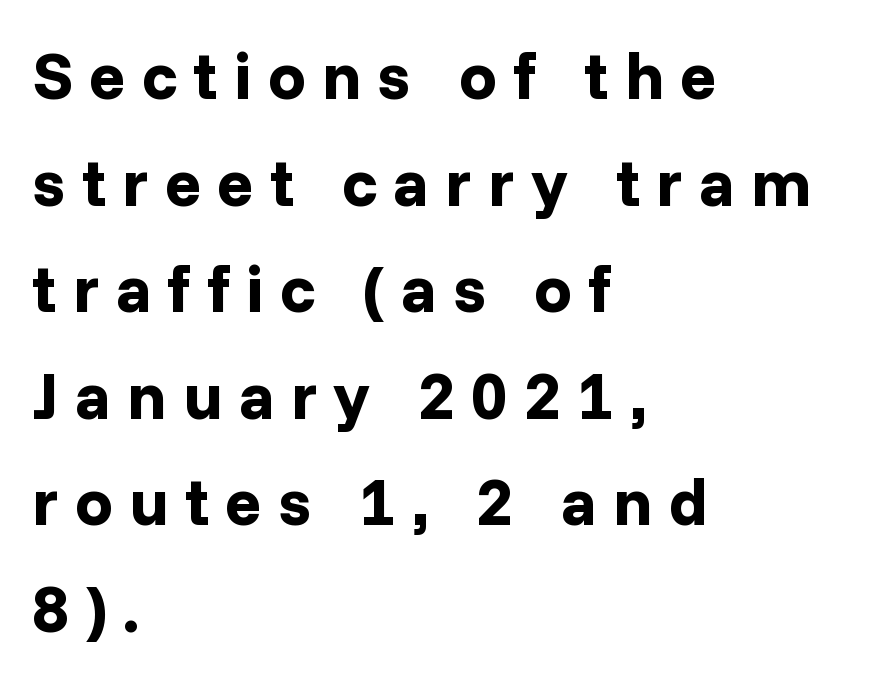
Q: Is the text bold? A: Yes.
Q: Is the text italic (slanted)? A: No, it is upright.
Q: Is the typeface a serif or a sans-serif typeface? A: Sans-serif.
Q: Is the text underlined? A: No.
Q: How is the paragraph aligned? A: Left-aligned.
Q: Is the spacing between letters normal or unusually wide? A: Unusually wide.
Q: Is the spacing between lines tight, normal or loose? A: Normal.
Q: Width (condensed, normal, or wide)? A: Normal.
Q: Stroke contrast? A: Low.
Q: x-height? A: Medium.
Q: Monospaced? A: No.
